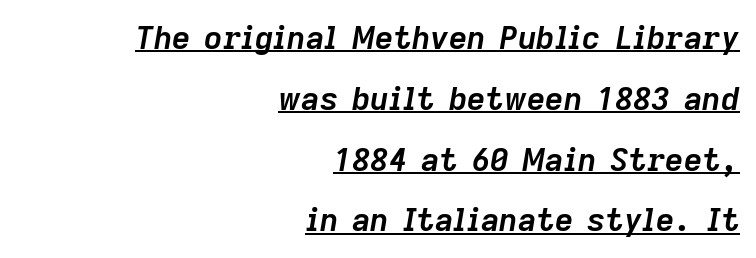
Q: Is the text bold? A: Yes.
Q: Is the text italic (slanted)? A: Yes, it leans right by about 9 degrees.
Q: Is the text underlined? A: Yes.
Q: How is the paragraph aligned? A: Right-aligned.
Q: Is the spacing between letters normal or unusually wide? A: Normal.
Q: Is the spacing between lines tight, normal or loose? A: Loose.
Q: Width (condensed, normal, or wide)? A: Normal.
Q: Stroke contrast? A: Low.
Q: x-height? A: Medium.
Q: Monospaced? A: No.
